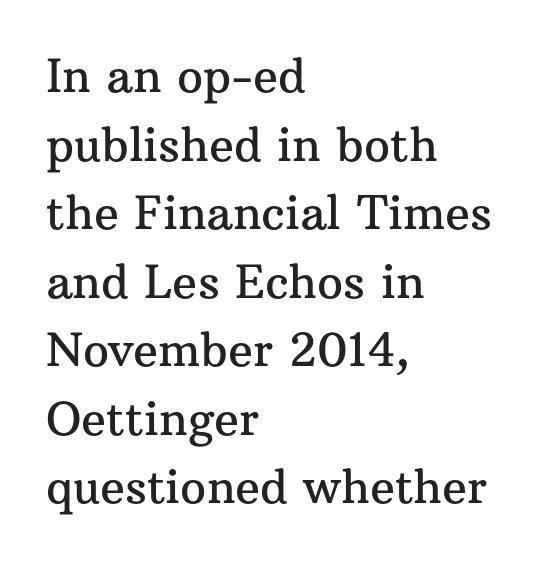
This rendering employs a face with finishing strokes, i.e., a serif. Spacing verdict: proportional, widths tailored to each character. This rendering uses left alignment, leaving the right contour irregular. These lines keep a tight, regular rhythm from letter to letter. Nobody drew a line under any word here. Tall strokes in this sample are plumb rather than angled.
